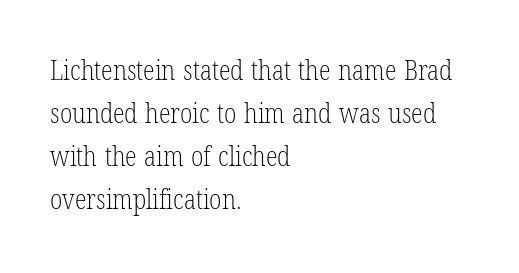
The image shows 27 px text type, upright; set left-aligned, normal line spacing (1.59x), normal letter spacing, not underlined.
